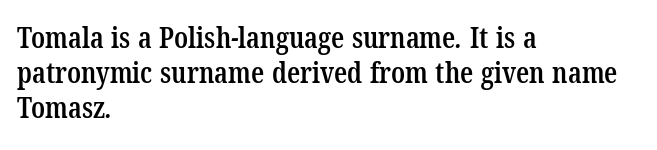
Looks like regular typesetting: each glyph gets only the width it needs. This rendering employs a face with finishing strokes, i.e., a serif. The text block is weighted toward the left margin, trailing off unevenly rightward. A semibold gives these letters moderate extra thickness, short of bold. The face used here is rendered with its standard letterfit. Descenders are the only things crossing below the line.
